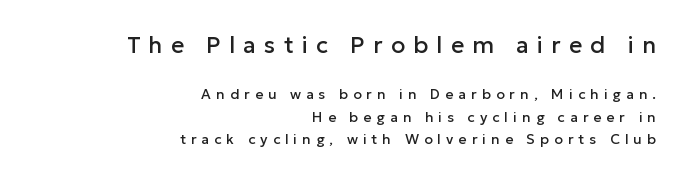
{"italic": "no", "underline": "no", "align": "right", "line_spacing": "normal", "line_spacing_ratio": 1.6, "letter_spacing": "wide", "letter_spacing_em": 0.36, "larger_block": "first", "size_ratio": 1.64, "glyph_px": 23}
